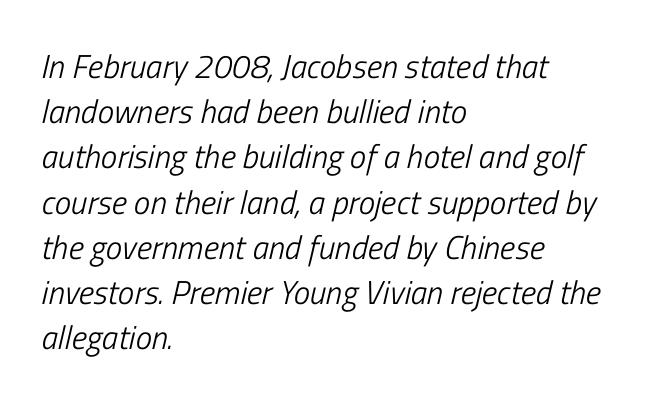
Q: Is the text bold? A: No.
Q: Is the text italic (slanted)? A: Yes, it leans right by about 13 degrees.
Q: Is the text underlined? A: No.
Q: How is the paragraph aligned? A: Left-aligned.
Q: Is the spacing between letters normal or unusually wide? A: Normal.
Q: Is the spacing between lines tight, normal or loose? A: Normal.
Q: Width (condensed, normal, or wide)? A: Condensed.
Q: Stroke contrast? A: Low.
Q: x-height? A: Medium.
Q: Monospaced? A: No.
